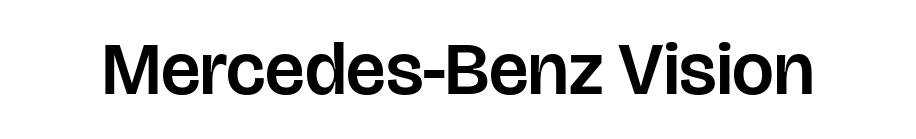
The type is set solid horizontally, with unmodified tracking. Classification — sans serif. Spacing verdict: proportional, widths tailored to each character. Bare-footed words on every line. Unlike italic type, these characters show no tilt at all.
